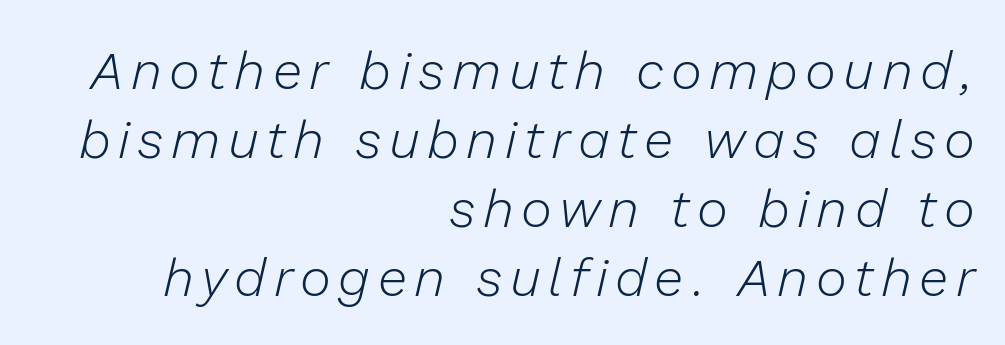
{"italic": "yes", "lean": "right", "slant_degrees": 13, "bold": "no", "weight": "light", "width": "normal", "stroke_contrast": "low", "x_height": "medium", "monospaced": "no", "underline": "no", "align": "right", "line_spacing": "normal", "line_spacing_ratio": 1.3, "glyph_px": 53}
